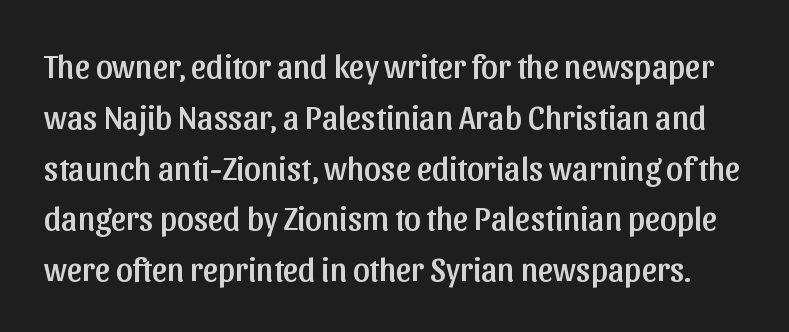
The image shows 33 px sans-serif type, upright; set normal line spacing (1.54x), normal letter spacing, not underlined; low stroke contrast and a medium x-height.
